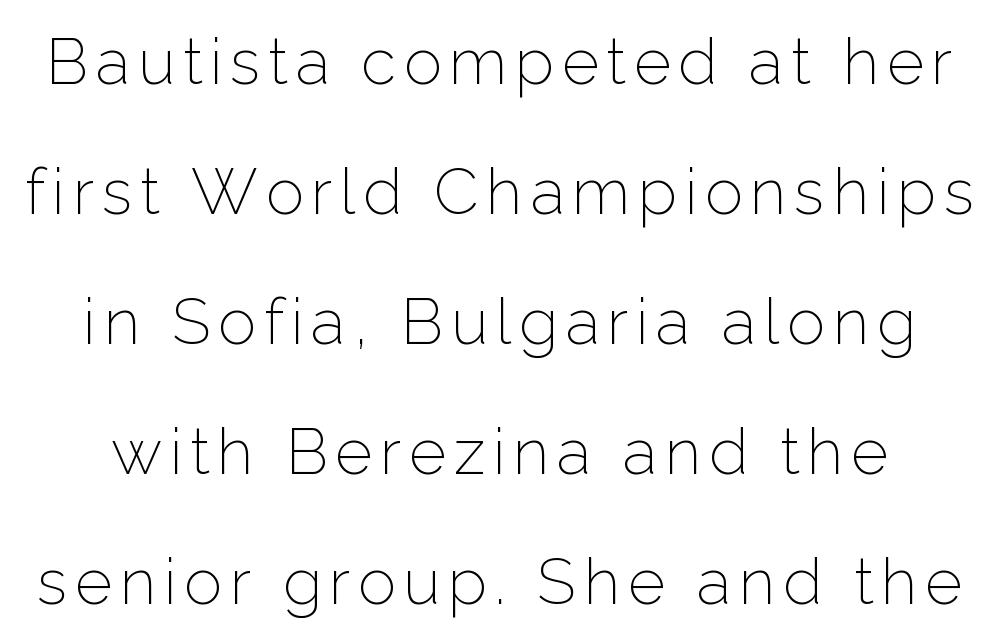
{"serif": "no", "italic": "no", "bold": "no", "weight": "light", "width": "normal", "stroke_contrast": "low", "x_height": "medium", "monospaced": "no", "underline": "no", "line_spacing": "loose", "line_spacing_ratio": 2.03, "glyph_px": 64}
